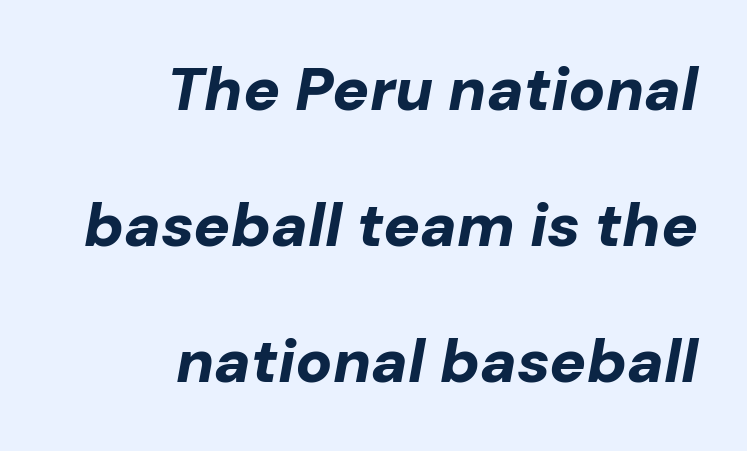
Q: Is the text bold? A: Yes.
Q: Is the text italic (slanted)? A: Yes, it leans right by about 10 degrees.
Q: Is the text underlined? A: No.
Q: How is the paragraph aligned? A: Right-aligned.
Q: Is the spacing between letters normal or unusually wide? A: Normal.
Q: Is the spacing between lines tight, normal or loose? A: Loose.
Q: Width (condensed, normal, or wide)? A: Normal.
Q: Stroke contrast? A: Low.
Q: x-height? A: Medium.
Q: Monospaced? A: No.
